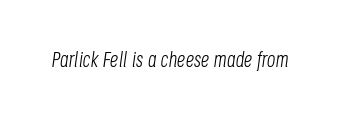
The image shows 21 px text type, italic (leaning right); set normal letter spacing, not underlined.
